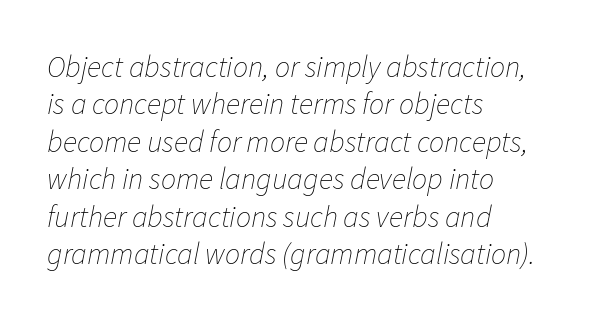
{"italic": "yes", "lean": "right", "slant_degrees": 11, "bold": "no", "weight": "thin", "width": "normal", "stroke_contrast": "low", "x_height": "medium", "monospaced": "no", "underline": "no", "align": "left", "line_spacing": "normal", "line_spacing_ratio": 1.25, "letter_spacing": "normal", "letter_spacing_em": 0.0, "glyph_px": 30}
